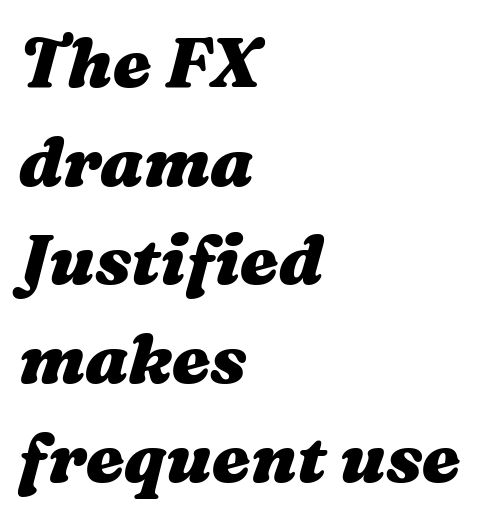
Q: Is the text bold? A: Yes.
Q: Is the text italic (slanted)? A: Yes, it leans right by about 16 degrees.
Q: Is the text underlined? A: No.
Q: How is the paragraph aligned? A: Left-aligned.
Q: Is the spacing between letters normal or unusually wide? A: Normal.
Q: Is the spacing between lines tight, normal or loose? A: Normal.
Q: Width (condensed, normal, or wide)? A: Wide.
Q: Stroke contrast? A: Medium.
Q: x-height? A: Medium.
Q: Monospaced? A: No.
